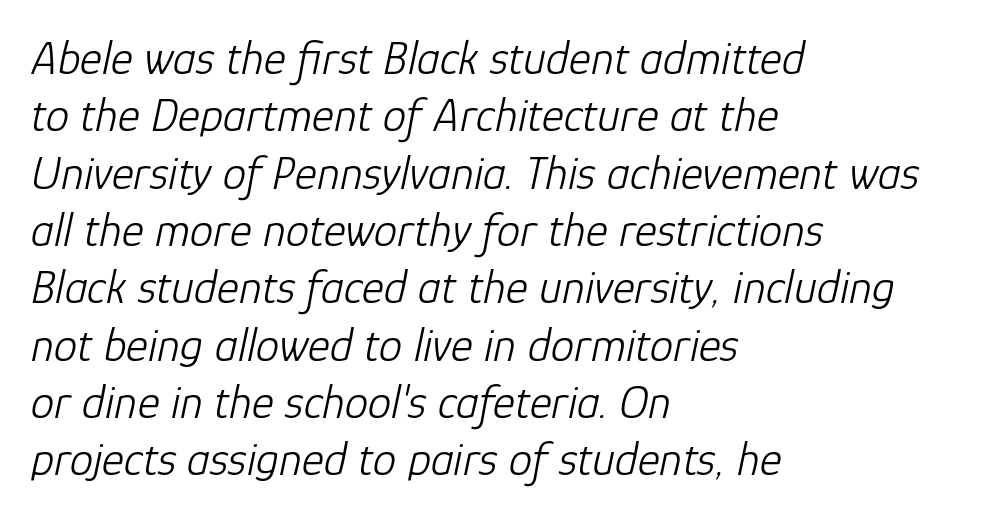
Q: Is the text bold? A: No.
Q: Is the text italic (slanted)? A: Yes, it leans right by about 12 degrees.
Q: Is the text underlined? A: No.
Q: How is the paragraph aligned? A: Left-aligned.
Q: Is the spacing between letters normal or unusually wide? A: Normal.
Q: Width (condensed, normal, or wide)? A: Normal.
Q: Stroke contrast? A: Low.
Q: x-height? A: Medium.
Q: Monospaced? A: No.
